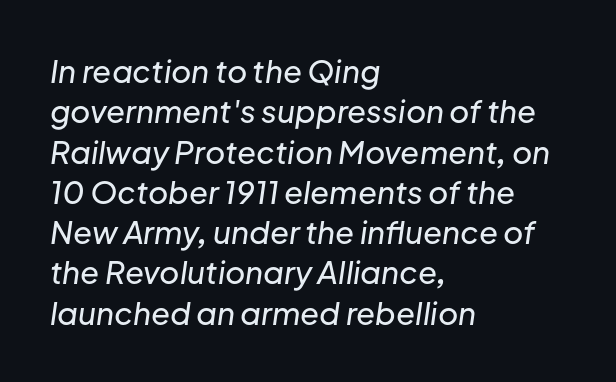
The image shows 31 px text type, italic (leaning right); set left-aligned, normal line spacing (1.3x), normal letter spacing, not underlined; low stroke contrast and a medium x-height.
